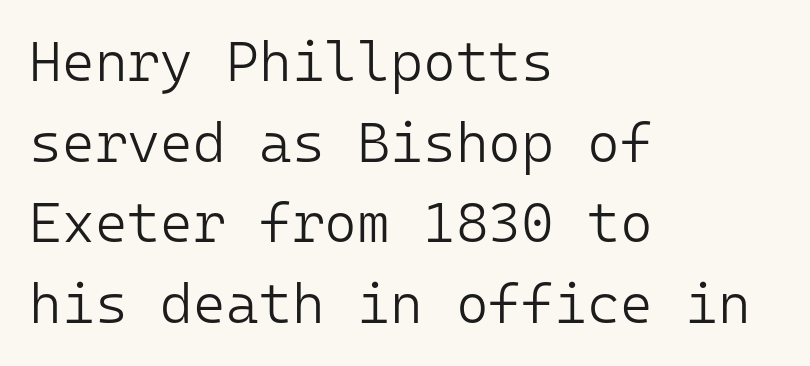
{"serif": "no", "italic": "no", "bold": "no", "weight": "light", "width": "normal", "stroke_contrast": "low", "x_height": "medium", "monospaced": "yes", "underline": "no", "align": "left", "line_spacing": "normal", "line_spacing_ratio": 1.44, "letter_spacing": "normal", "letter_spacing_em": 0.0, "glyph_px": 56}
